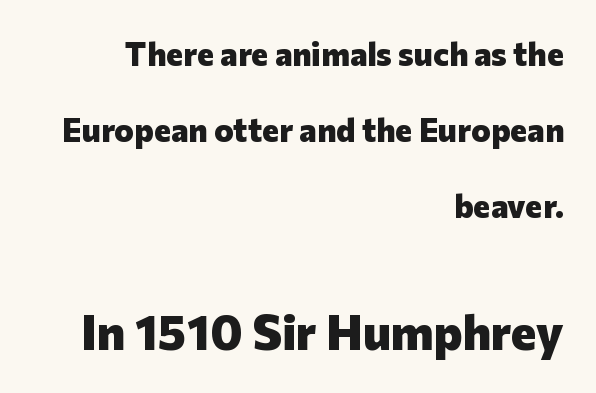
Each word holds together tightly as a unit, with standard inter-letter gaps. Check under the words: just untouched page. Typesetter's note — lower block bumped up in size, upper block left smaller. Note the varied advance widths — an 'i' is clearly narrower than an 'm'.
